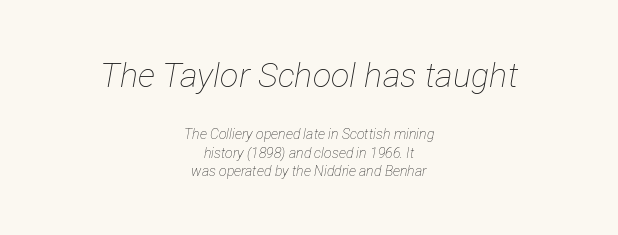
The glyphs look as if they've been sheared to an angle. Rows of type keep a routine distance in the vertical direction. This is not heavy type; no bold has been used. The rendering keeps characters at their native spacing.
